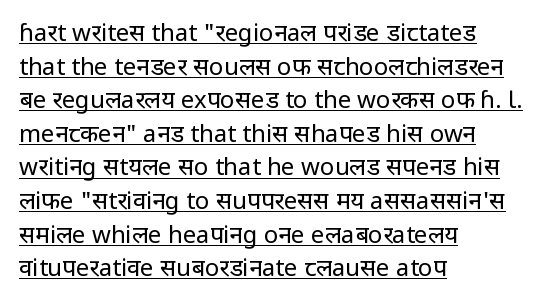
{"italic": "no", "bold": "no", "underline": "yes", "align": "left", "line_spacing": "normal", "line_spacing_ratio": 1.4, "letter_spacing": "normal", "letter_spacing_em": 0.0, "glyph_px": 24}
